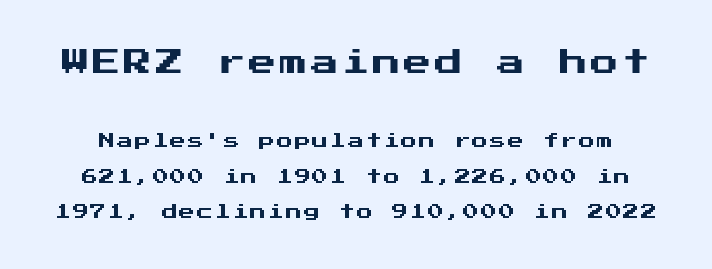
It's the straight-up-and-down kind of type. A typesetter would label this face a sans. Airy leading. Rule under the text: the space is simply empty.
